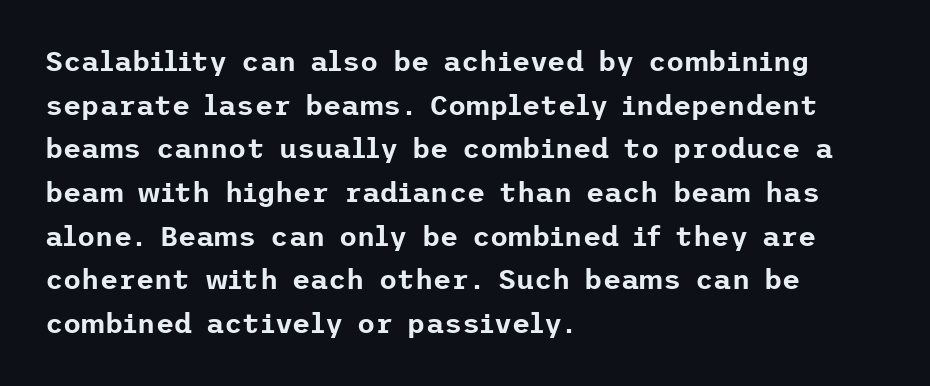
The image shows 28 px sans-serif type, upright; set left-aligned, normal line spacing (1.56x), normal letter spacing, not underlined; low stroke contrast and a medium x-height.
